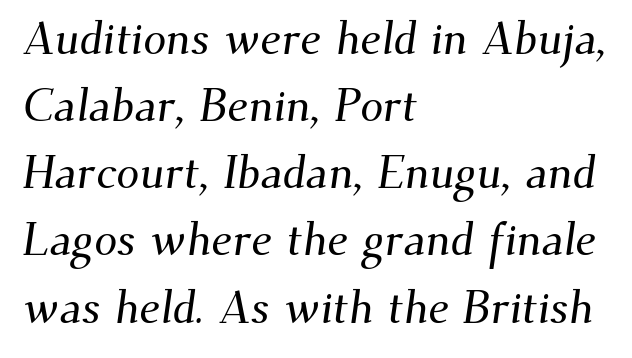
{"serif": "yes", "width": "normal", "stroke_contrast": "medium", "x_height": "small", "monospaced": "no", "underline": "no", "align": "left", "line_spacing": "normal", "line_spacing_ratio": 1.46, "letter_spacing": "normal", "letter_spacing_em": 0.0, "glyph_px": 46}
